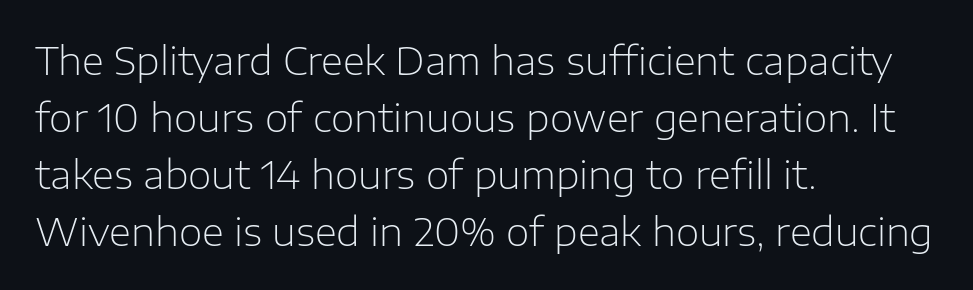
A normal amount of white space separates one row of letters from the next. The lettering holds an erect, upright posture throughout. Any mark beneath the type? The region is blank. Each word holds together tightly as a unit, with standard inter-letter gaps. Think of a printed novel: that variable character pitch is what you see here.
